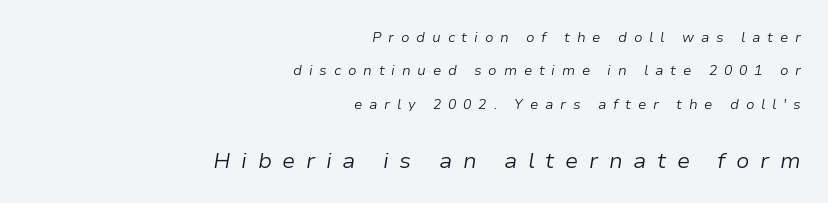
Q: Is the text bold? A: No.
Q: Is the text italic (slanted)? A: Yes, it leans right by about 9 degrees.
Q: Is the text underlined? A: No.
Q: How is the paragraph aligned? A: Right-aligned.
Q: Is the spacing between letters normal or unusually wide? A: Unusually wide.
Q: Is the spacing between lines tight, normal or loose? A: Loose.
Q: Which block of text is set in a larger size, the first (top) or the second (bottom)? A: The second (bottom) one.
